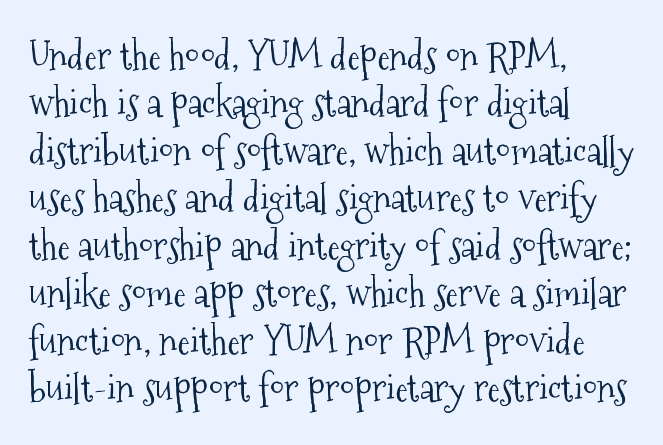
{"serif": "yes", "italic": "no", "bold": "no", "weight": "light", "width": "condensed", "stroke_contrast": "medium", "x_height": "medium", "monospaced": "no", "underline": "no", "align": "left", "line_spacing": "normal", "line_spacing_ratio": 1.25, "letter_spacing": "normal", "letter_spacing_em": 0.0, "glyph_px": 38}
